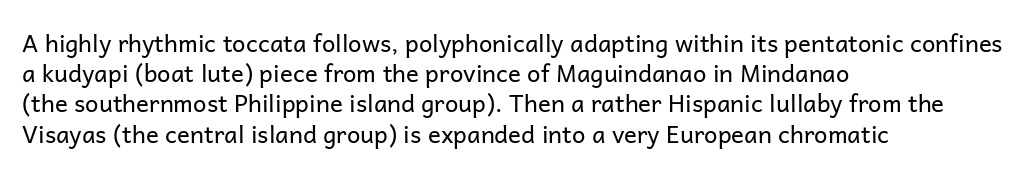
The image shows 24 px text type, upright; set left-aligned, normal line spacing (1.26x), normal letter spacing, not underlined.
